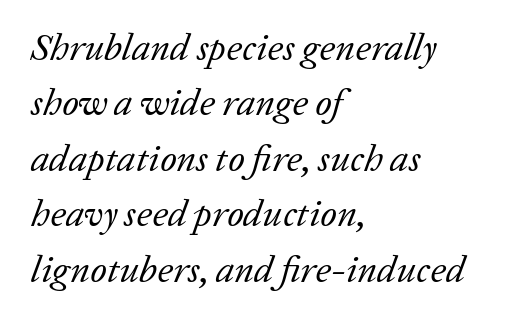
If you drew a ruler down the left edge, every line would touch it. The designer went with a serif here, giving each stem small feet. Note the varied advance widths — an 'i' is clearly narrower than an 'm'. The typography opts for an oblique posture over an upright one. Evenly set lines give the paragraph a standard silhouette.
